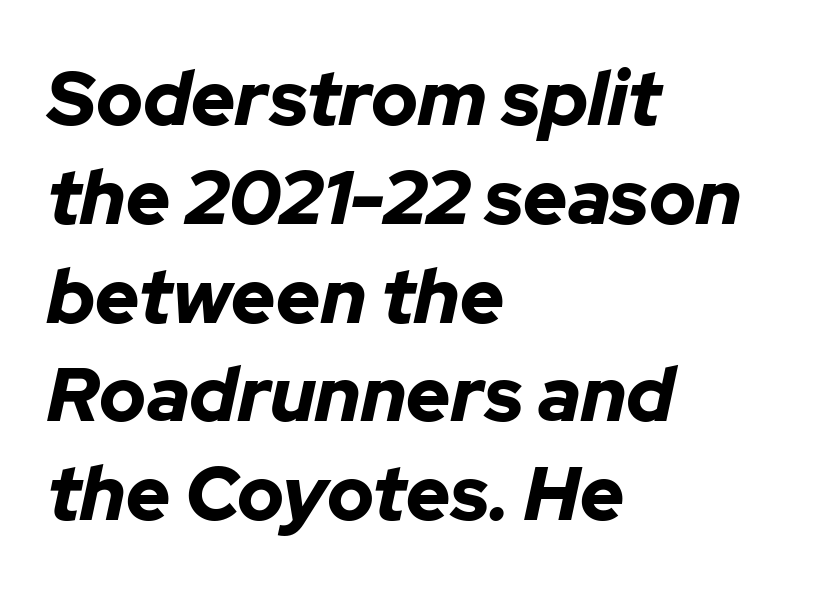
Q: Is the text bold? A: Yes.
Q: Is the text italic (slanted)? A: Yes, it leans right by about 12 degrees.
Q: Is the text underlined? A: No.
Q: How is the paragraph aligned? A: Left-aligned.
Q: Is the spacing between letters normal or unusually wide? A: Normal.
Q: Is the spacing between lines tight, normal or loose? A: Normal.
Q: Width (condensed, normal, or wide)? A: Normal.
Q: Stroke contrast? A: Low.
Q: x-height? A: Medium.
Q: Monospaced? A: No.
